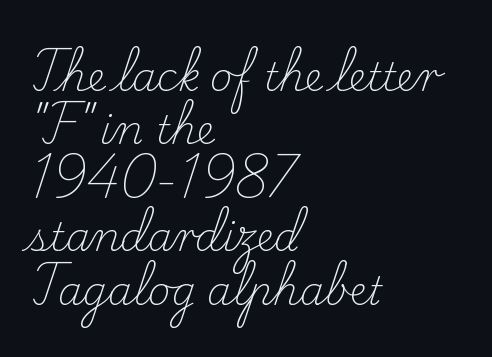
{"serif": "yes", "bold": "no", "weight": "light", "width": "normal", "stroke_contrast": "low", "x_height": "small", "monospaced": "no", "underline": "no", "align": "left", "line_spacing": "normal", "line_spacing_ratio": 1.37, "letter_spacing": "normal", "letter_spacing_em": 0.0, "glyph_px": 39}
